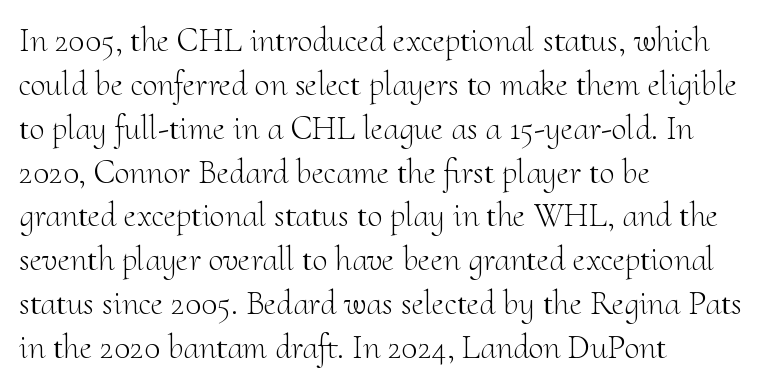
Q: Is the text bold? A: No.
Q: Is the text italic (slanted)? A: No, it is upright.
Q: Is the typeface a serif or a sans-serif typeface? A: Serif.
Q: Is the text underlined? A: No.
Q: How is the paragraph aligned? A: Left-aligned.
Q: Is the spacing between letters normal or unusually wide? A: Normal.
Q: Is the spacing between lines tight, normal or loose? A: Normal.
Q: Width (condensed, normal, or wide)? A: Normal.
Q: Stroke contrast? A: Medium.
Q: x-height? A: Small.
Q: Monospaced? A: No.
